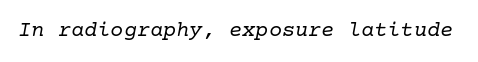
{"italic": "yes", "lean": "right", "slant_degrees": 10, "bold": "no", "underline": "no", "letter_spacing": "normal", "letter_spacing_em": 0.0, "glyph_px": 22}
